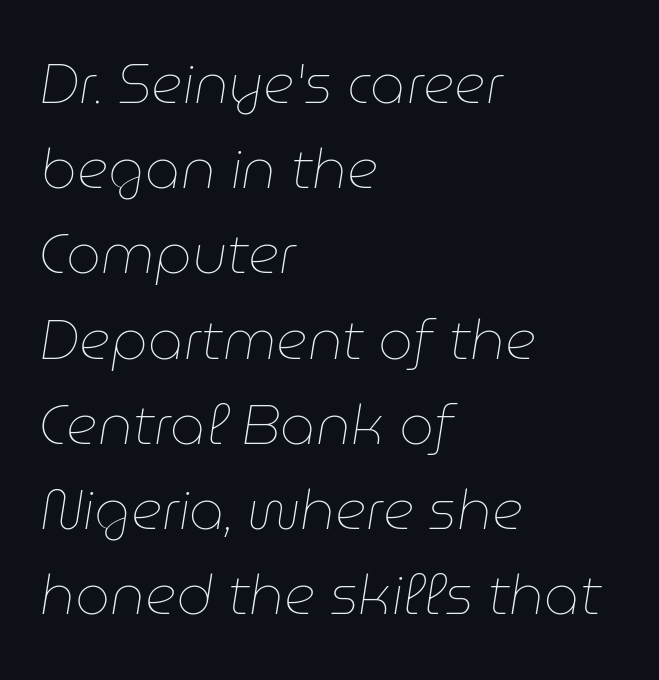
This sample has the flowing, uneven cadence of proportional lettering. These glyphs show unthickened strokes, regular width or finer. Anything drawn beneath the words? Only blank space. Letter spacing: default. Caption: multi-line text, flush left, ragged right.
